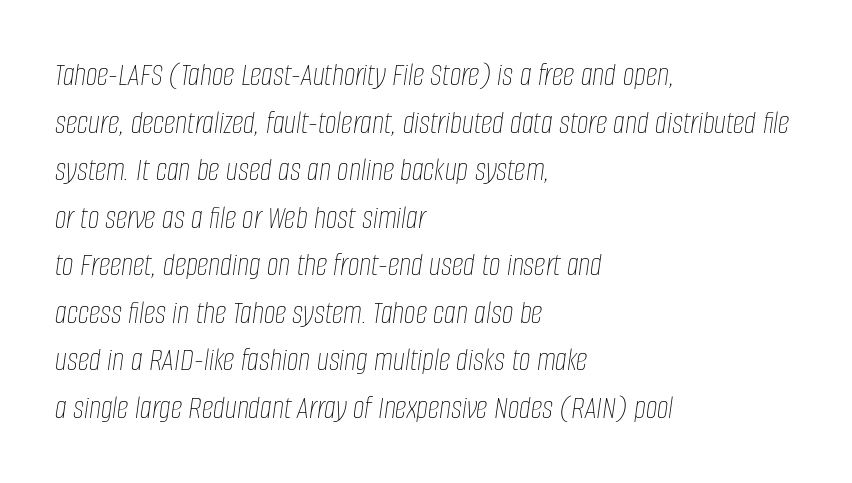
The image shows 33 px thin, condensed type, italic (leaning right); set left-aligned, normal line spacing (1.44x), normal letter spacing, not underlined; low stroke contrast and a large x-height.
